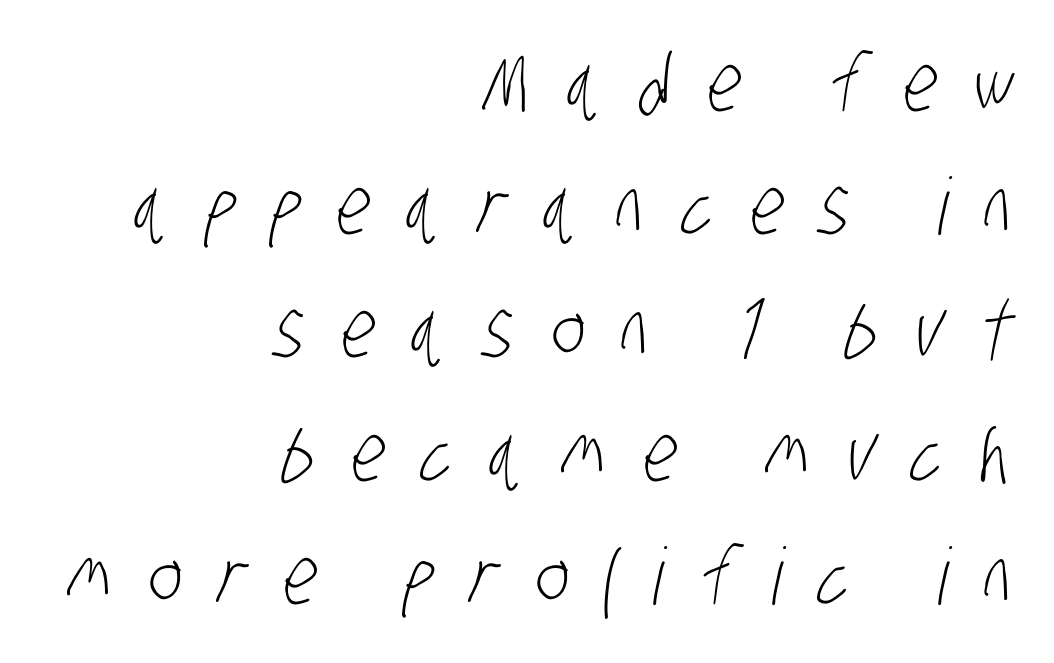
The typeface has the unassuming heft of standard copy or less. Descenders are the only things crossing below the line. Observe the absence of serifs on each vertical stroke in this sample. Quick note: interline space is typical. Glyph-to-glyph distance is far greater than everyday printed text.
